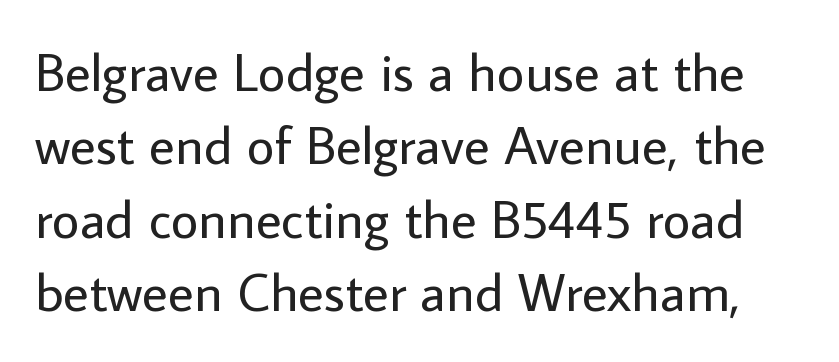
The image shows 54 px regular-weight sans-serif type, upright; set normal line spacing (1.36x), normal letter spacing, not underlined; low stroke contrast and a medium x-height.
